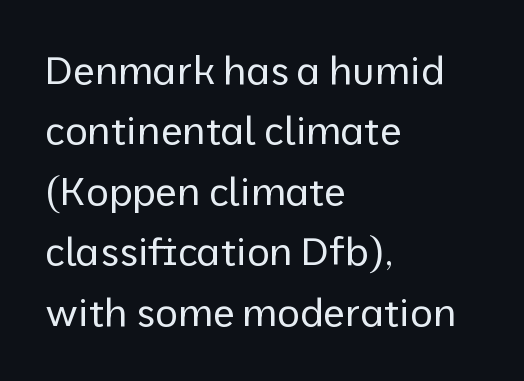
{"serif": "no", "italic": "no", "bold": "no", "weight": "regular", "width": "normal", "stroke_contrast": "low", "x_height": "medium", "monospaced": "no", "underline": "no", "align": "left", "line_spacing": "normal", "line_spacing_ratio": 1.55, "letter_spacing": "normal", "letter_spacing_em": 0.0, "glyph_px": 39}
